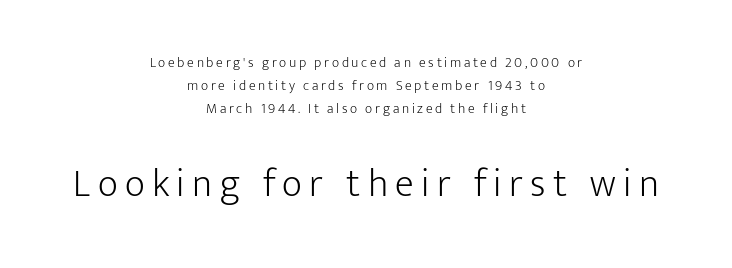
Q: Is the text bold? A: No.
Q: Is the text italic (slanted)? A: No, it is upright.
Q: Is the typeface a serif or a sans-serif typeface? A: Sans-serif.
Q: Is the text underlined? A: No.
Q: How is the paragraph aligned? A: Centered.
Q: Is the spacing between lines tight, normal or loose? A: Normal.
Q: Which block of text is set in a larger size, the first (top) or the second (bottom)? A: The second (bottom) one.
Q: Width (condensed, normal, or wide)? A: Normal.
Q: Stroke contrast? A: Low.
Q: x-height? A: Medium.
Q: Monospaced? A: No.
